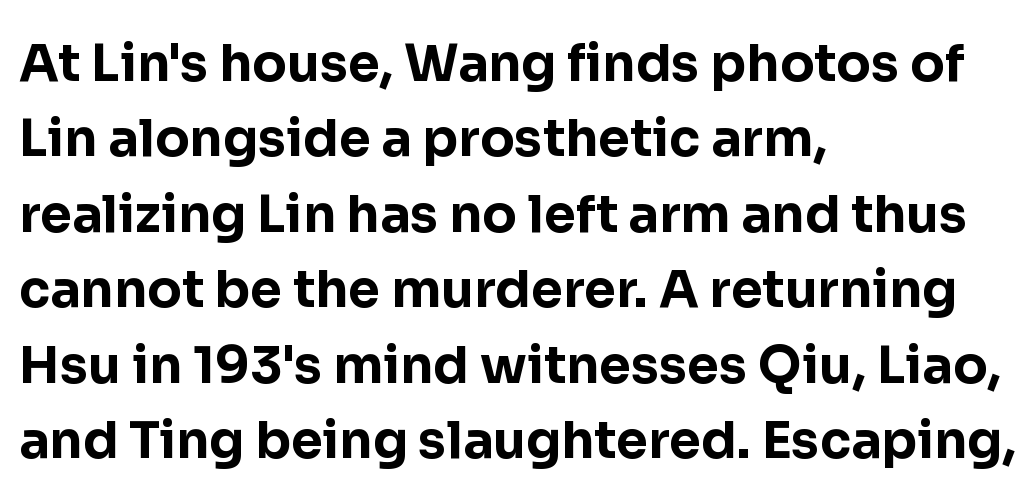
Each word holds together tightly as a unit, with standard inter-letter gaps. Each letter keeps its own natural width here, so spacing adapts to shape. Is the type bold? Yes — the strokes are clearly thick and heavy. Nothing sits at the stroke ends, so this counts as sans-serif. Posture: upright roman.
